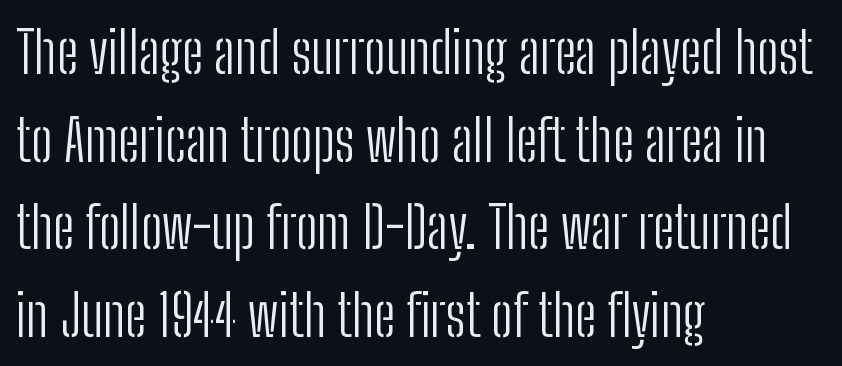
The image shows 58 px light, condensed sans-serif type, upright; set left-aligned, normal line spacing (1.51x), normal letter spacing, not underlined; low stroke contrast and a medium x-height.
